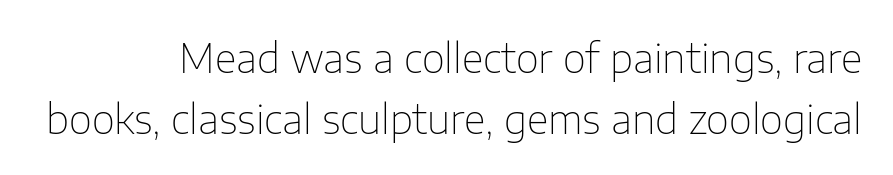
The setting favours the right margin, as signatures and pull-quotes sometimes do. No letter is thick-stroked: the sample isn't bold. The letters advance in unequal steps, a hallmark of proportional type. Line spacing here is normal. Only glyphs here, with clear space below each row. Unlike a traditional serif, this face leaves its strokes unadorned.
